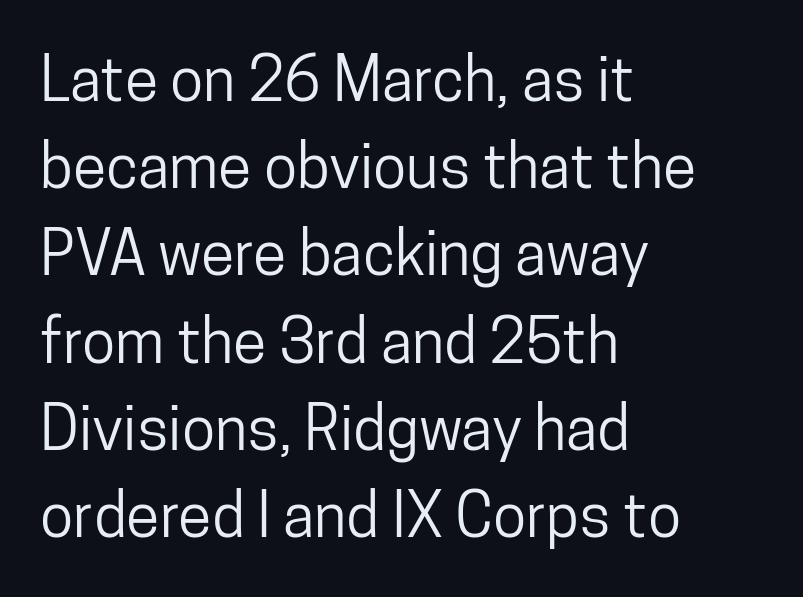
The image shows 61 px condensed sans-serif type, upright; set left-aligned, normal line spacing (1.43x), normal letter spacing, not underlined; low stroke contrast and a medium x-height.
